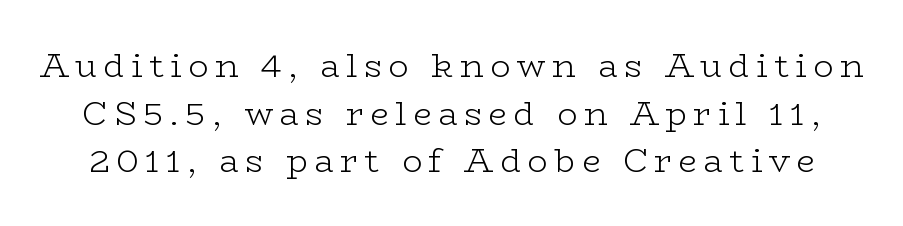
Observe the wide spacing: letters keep a clear distance from each other. The area under the type is left untouched. Weight class: somewhere from thin through regular. A typesetter would label this face a serif. This is the regular roman posture of the typeface. Interline gaps are of average width in this sample.
